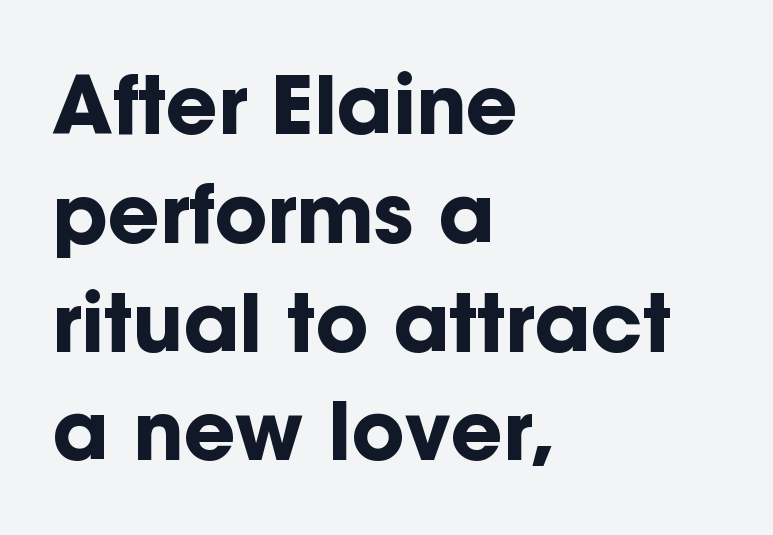
A dark, heavy texture on the line: the type is bold. These lines are set flush left with a ragged right edge. The face used here is proportionally spaced, like ordinary book or web type. The tracking reads as untouched default to a designer's eye. This sample uses a sans-serif face. The passage shown is not underscored anywhere.
